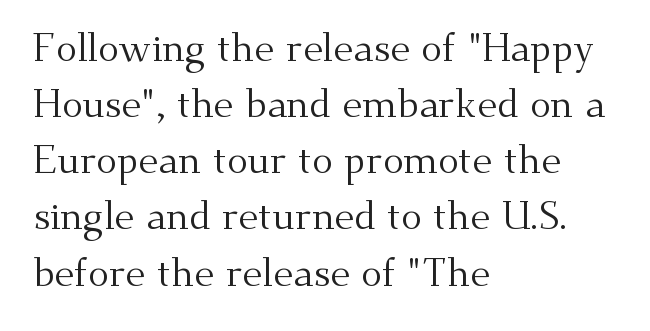
The image shows 39 px regular-weight serif type, upright; set left-aligned, normal line spacing (1.44x), normal letter spacing, not underlined; medium stroke contrast and a small x-height.
